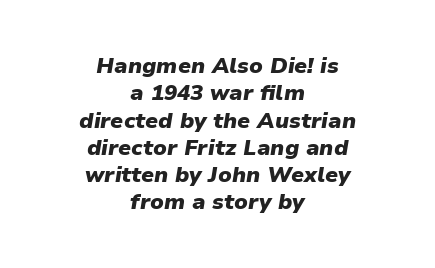
The image shows 22 px bold type, italic (leaning right); set centered, line spacing 1.24x, normal letter spacing, not underlined.
